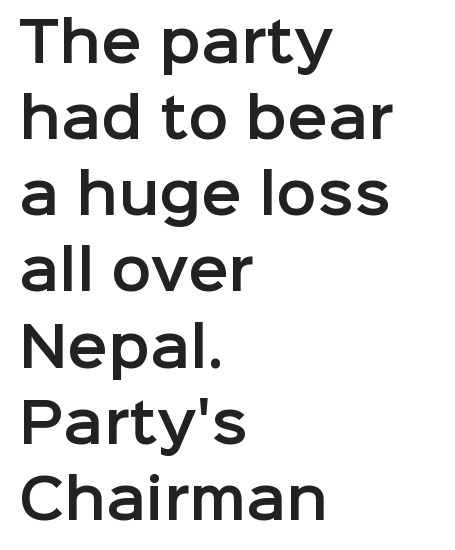
The image shows 54 px sans-serif type, upright; set left-aligned, normal line spacing (1.41x), normal letter spacing, not underlined; low stroke contrast and a medium x-height.
